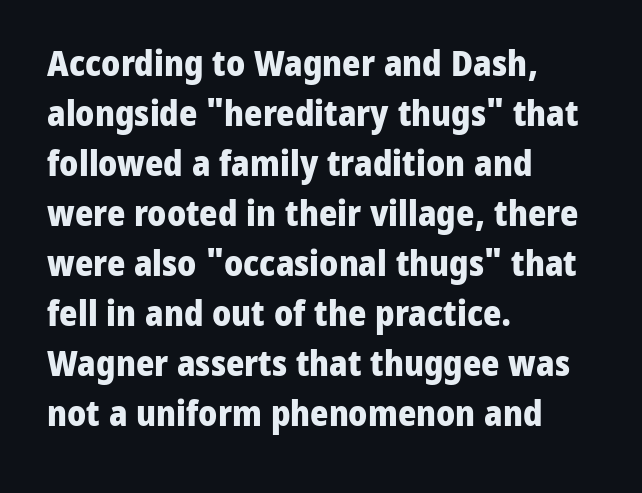
{"serif": "no", "italic": "no", "bold": "yes", "weight": "heavy", "width": "normal", "stroke_contrast": "low", "x_height": "medium", "monospaced": "no", "underline": "no", "align": "left", "line_spacing": "normal", "line_spacing_ratio": 1.43, "letter_spacing": "normal", "letter_spacing_em": 0.0, "glyph_px": 35}
